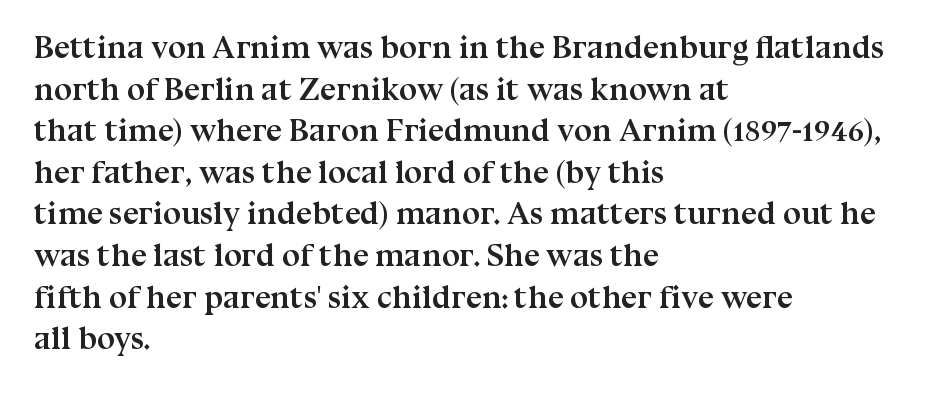
Q: Is the text bold? A: Yes.
Q: Is the text italic (slanted)? A: No, it is upright.
Q: Is the typeface a serif or a sans-serif typeface? A: Serif.
Q: Is the text underlined? A: No.
Q: How is the paragraph aligned? A: Left-aligned.
Q: Is the spacing between letters normal or unusually wide? A: Normal.
Q: Is the spacing between lines tight, normal or loose? A: Normal.
Q: Width (condensed, normal, or wide)? A: Normal.
Q: Stroke contrast? A: Medium.
Q: x-height? A: Medium.
Q: Monospaced? A: No.
